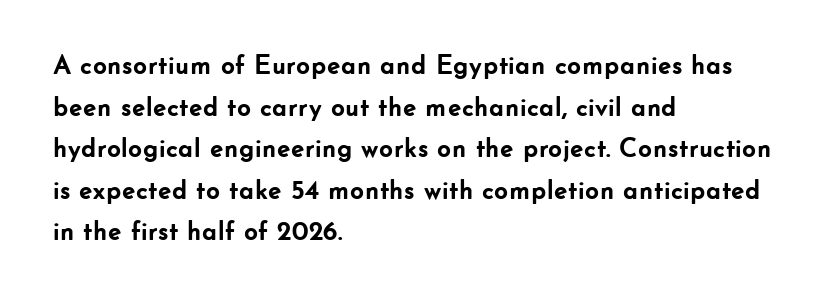
This sample keeps an unexceptional amount of space between lines. Which margin do the lines hug? The left one — the right edge is uneven. The specimen omits any rule beneath the text block's lines. Students, note that the glyphs here touch the page at normal intervals. This is heavy type, rendered in bold.
